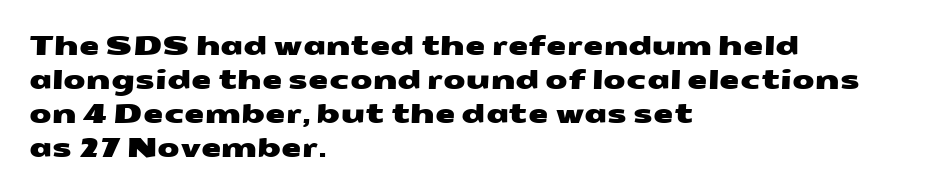
Q: Is the text underlined? A: No.
Q: How is the paragraph aligned? A: Left-aligned.
Q: Is the spacing between letters normal or unusually wide? A: Normal.
Q: Is the spacing between lines tight, normal or loose? A: Normal.
